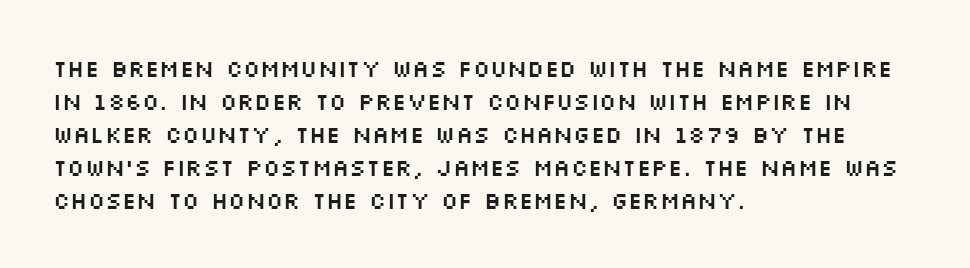
Plain, unruled lines of type. Letter spacing: default. Quick note: interline space is typical. Does the lettering tilt? It doesn't — this is upright. One-word summary of the alignment: left.
